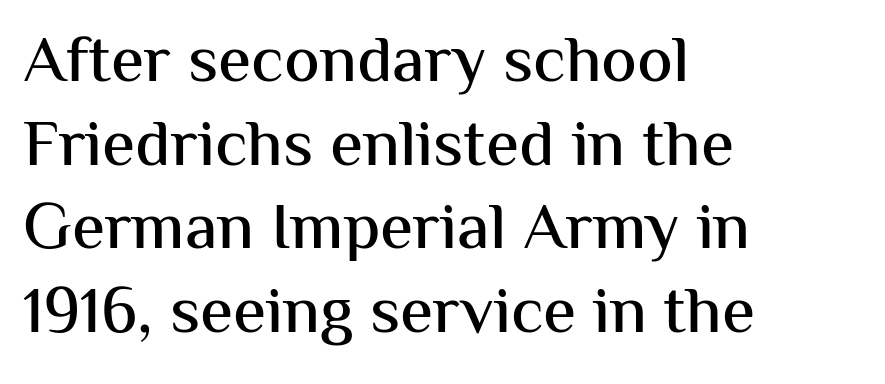
Every stem runs plumb, perpendicular to the baseline. Casual observation: everything's shoved over to the left. Looks like regular typesetting: each glyph gets only the width it needs. Nobody drew a line under any word here. Does the type have serifs? No, each stem ends abruptly. These lines keep a tight, regular rhythm from letter to letter.
